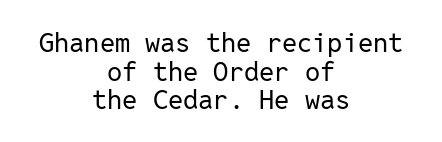
{"italic": "no", "bold": "no", "underline": "no", "align": "center", "line_spacing": "tight", "line_spacing_ratio": 1.06, "letter_spacing": "normal", "letter_spacing_em": 0.0, "glyph_px": 27}
